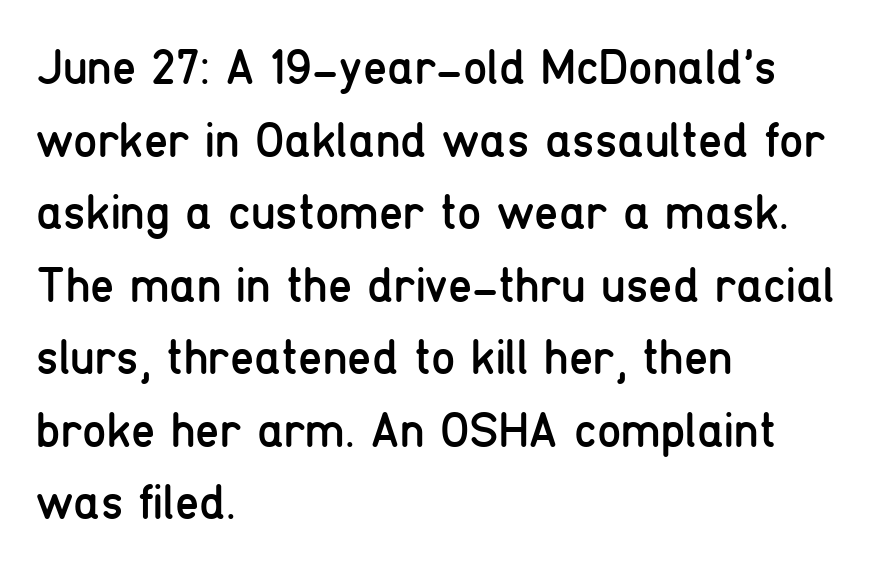
The image shows 49 px regular-weight, condensed sans-serif type, upright; set left-aligned, normal line spacing (1.48x), normal letter spacing, not underlined; low stroke contrast and a medium x-height.
